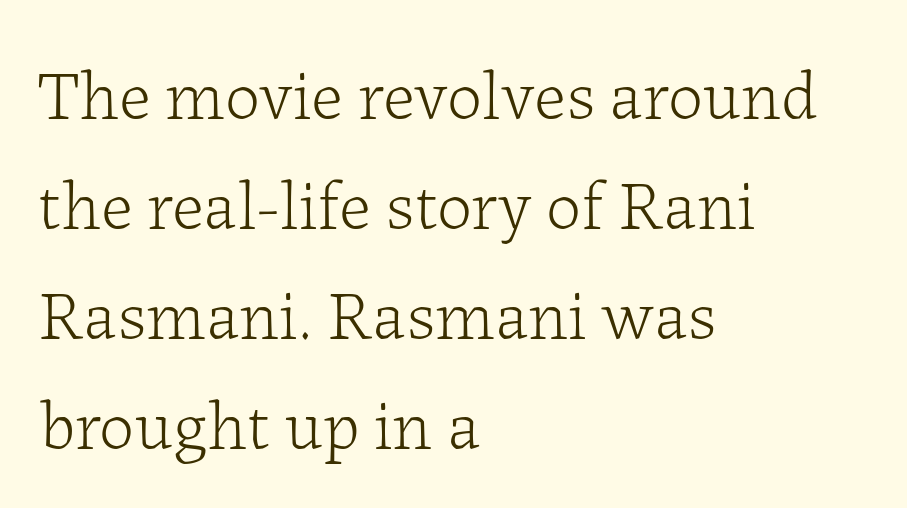
{"serif": "yes", "italic": "no", "bold": "no", "weight": "light", "width": "normal", "stroke_contrast": "low", "x_height": "medium", "monospaced": "no", "underline": "no", "align": "left", "line_spacing": "normal", "line_spacing_ratio": 1.57, "letter_spacing": "normal", "letter_spacing_em": 0.0, "glyph_px": 70}
